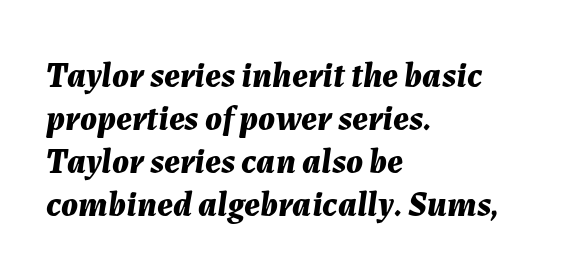
A typesetter would call this proportional, since set widths differ per character. Which margin do the lines hug? The left one — the right edge is uneven. Quick note: underline off. Yep, that's italic — everything's leaning.
